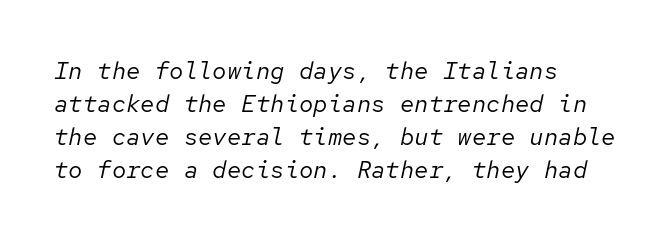
The characters are drawn with everyday or finer stroke widths. Quick note: interline space is typical. These lines keep a tight, regular rhythm from letter to letter. Does the copy run flush right? No — it runs flush left. In terms of posture, this sample is oblique. Any mark beneath the type? The region is blank.
